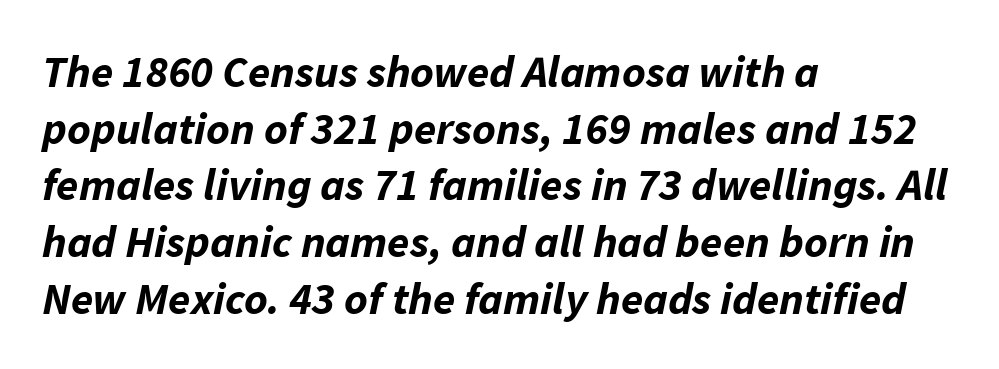
{"italic": "yes", "lean": "right", "slant_degrees": 11, "bold": "yes", "weight": "bold", "width": "normal", "stroke_contrast": "low", "x_height": "medium", "monospaced": "no", "underline": "no", "align": "left", "line_spacing": "normal", "line_spacing_ratio": 1.26, "letter_spacing": "normal", "letter_spacing_em": 0.0, "glyph_px": 45}
